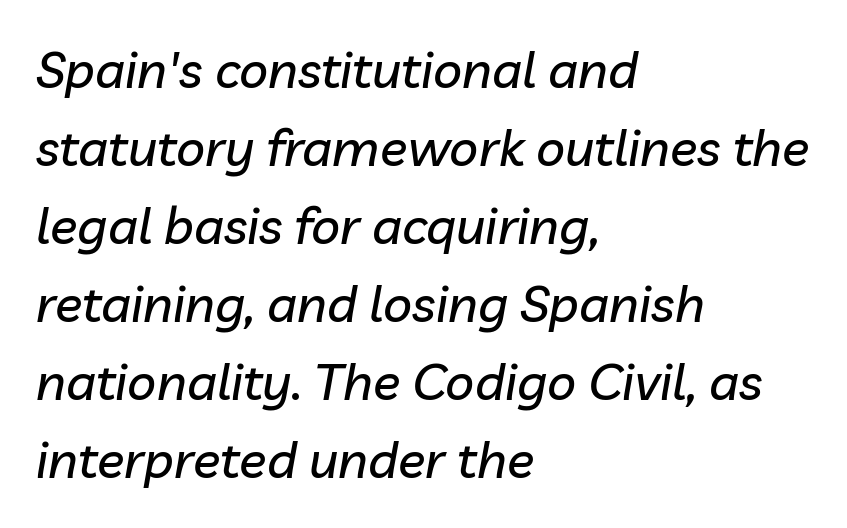
The space directly below the letters is spotless. Regular leading. Does the lettering tilt? It does — this is italic. Tracking here is standard; glyphs follow each other at the usual distance. One-word summary of the alignment: left. Varying glyph widths throughout — classic text-font behaviour.
